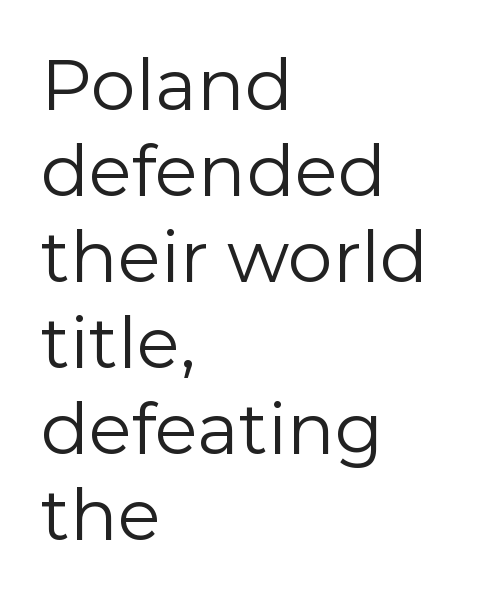
The strip under each line holds only bare page. All the whitespace from short lines collects on the right. Is this a heavy cut? Hardly; it is regular or lighter. The face used here is proportionally spaced, like ordinary book or web type. Nope, no serifs anywhere on these letters. Tall strokes in this sample are plumb rather than angled.
